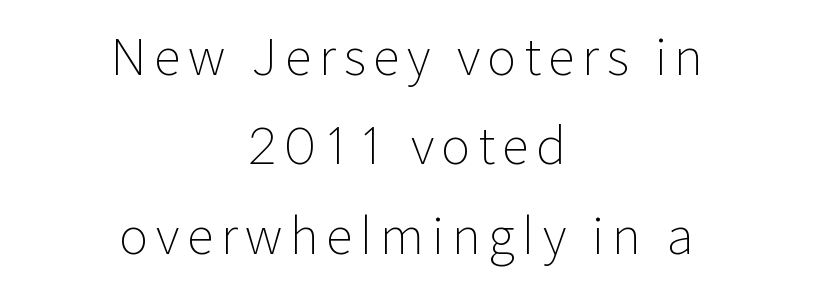
{"serif": "no", "italic": "no", "bold": "no", "weight": "light", "width": "normal", "stroke_contrast": "low", "x_height": "medium", "monospaced": "no", "underline": "no", "align": "center", "line_spacing_ratio": 1.79, "glyph_px": 50}
